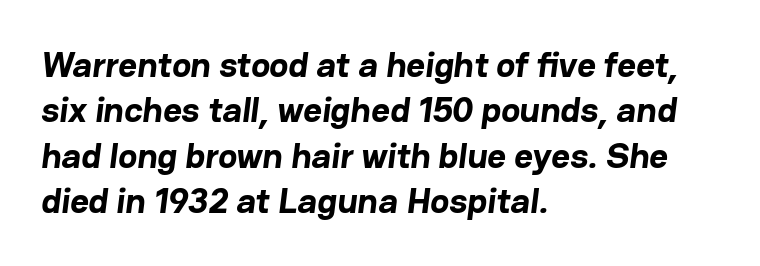
The image shows 36 px bold sans-serif type; set left-aligned, normal line spacing (1.26x), normal letter spacing, not underlined; low stroke contrast and a medium x-height.
